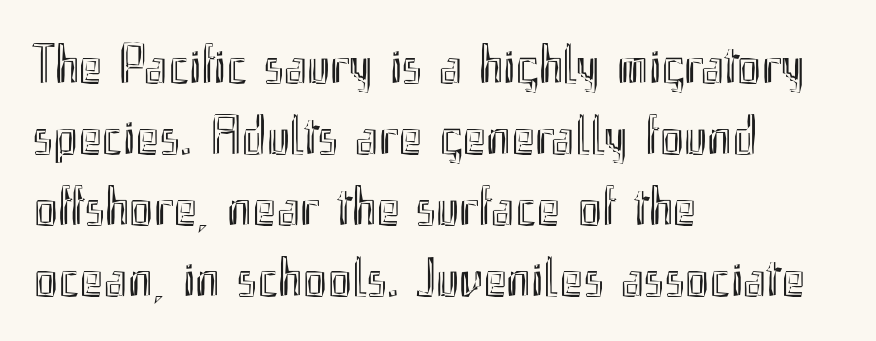
Q: Is the text italic (slanted)? A: No, it is upright.
Q: Is the text underlined? A: No.
Q: How is the paragraph aligned? A: Left-aligned.
Q: Is the spacing between letters normal or unusually wide? A: Normal.
Q: Is the spacing between lines tight, normal or loose? A: Normal.
Q: Width (condensed, normal, or wide)? A: Condensed.
Q: x-height? A: Small.
Q: Monospaced? A: No.
